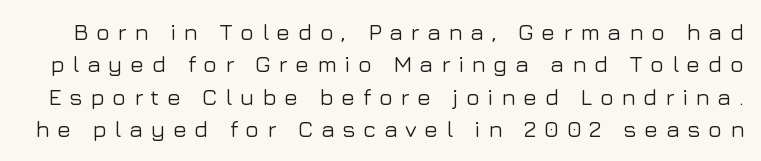
Q: Is the text italic (slanted)? A: No, it is upright.
Q: Is the text underlined? A: No.
Q: Is the spacing between letters normal or unusually wide? A: Unusually wide.
Q: Is the spacing between lines tight, normal or loose? A: Normal.
